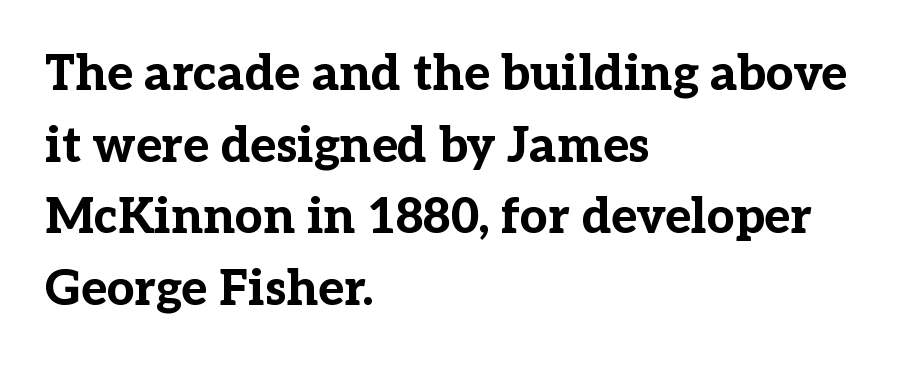
Q: Is the text bold? A: Yes.
Q: Is the text italic (slanted)? A: No, it is upright.
Q: Is the typeface a serif or a sans-serif typeface? A: Serif.
Q: Is the text underlined? A: No.
Q: How is the paragraph aligned? A: Left-aligned.
Q: Is the spacing between letters normal or unusually wide? A: Normal.
Q: Is the spacing between lines tight, normal or loose? A: Normal.
Q: Width (condensed, normal, or wide)? A: Normal.
Q: Stroke contrast? A: Low.
Q: x-height? A: Medium.
Q: Monospaced? A: No.
